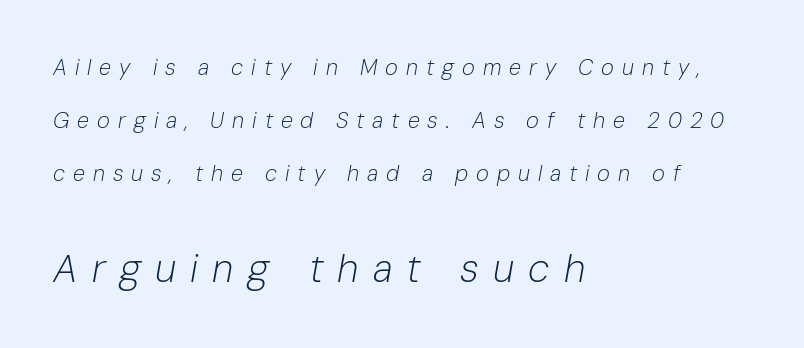
{"italic": "yes", "lean": "right", "slant_degrees": 10, "bold": "no", "weight": "light", "width": "normal", "stroke_contrast": "low", "x_height": "medium", "monospaced": "no", "underline": "no", "align": "left", "line_spacing": "loose", "line_spacing_ratio": 2.4, "letter_spacing": "wide", "letter_spacing_em": 0.36, "larger_block": "second", "size_ratio": 1.77, "glyph_px": 39}
